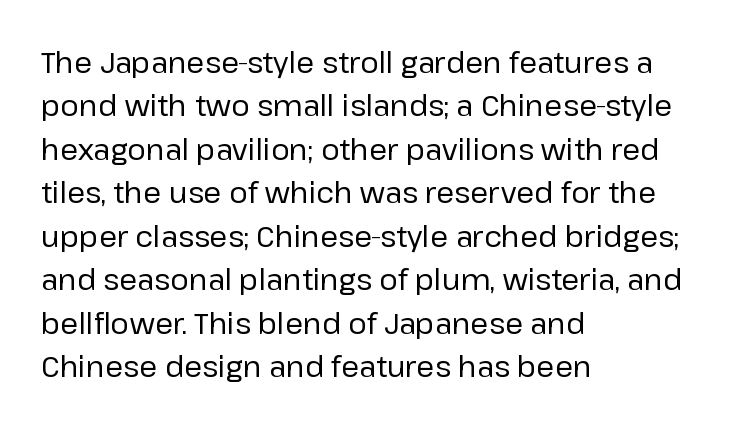
Descender tails drop into unmarked territory. This sample uses an upright cut, with every glyph sitting square on the baseline. These lines keep a tight, regular rhythm from letter to letter. Left-aligned paragraph, ragged on the right. These glyphs show unthickened strokes, regular width or finer. Check where the strokes stop: nothing finishes them off — pure sans.
